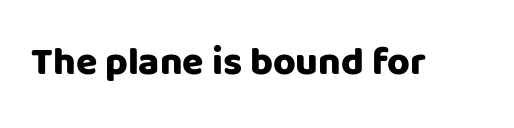
The image shows 39 px sans-serif type, upright; set normal letter spacing, not underlined; low stroke contrast and a large x-height.
